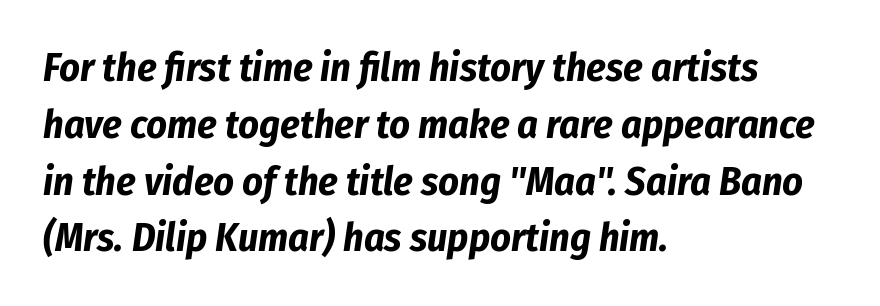
Q: Is the text bold? A: Yes.
Q: Is the text italic (slanted)? A: Yes, it leans right by about 8 degrees.
Q: Is the text underlined? A: No.
Q: How is the paragraph aligned? A: Left-aligned.
Q: Is the spacing between letters normal or unusually wide? A: Normal.
Q: Is the spacing between lines tight, normal or loose? A: Normal.
Q: Width (condensed, normal, or wide)? A: Condensed.
Q: Stroke contrast? A: Low.
Q: x-height? A: Medium.
Q: Monospaced? A: No.
